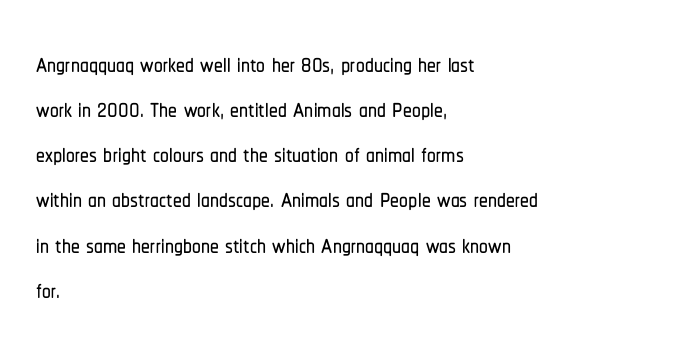
{"serif": "no", "italic": "no", "width": "condensed", "stroke_contrast": "low", "x_height": "medium", "monospaced": "no", "underline": "no", "align": "left", "line_spacing": "normal", "line_spacing_ratio": 1.29, "letter_spacing": "normal", "letter_spacing_em": 0.0, "glyph_px": 35}
